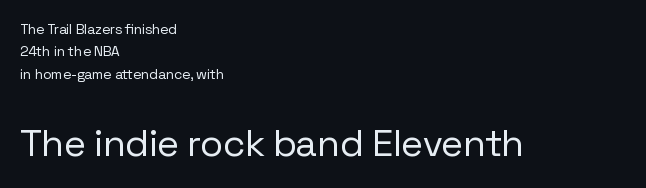
The image shows 38 px regular-weight sans-serif type, upright; set left-aligned, normal line spacing (1.6x), normal letter spacing, not underlined; the second (bottom) block is 2.71x larger; low stroke contrast and a medium x-height.
